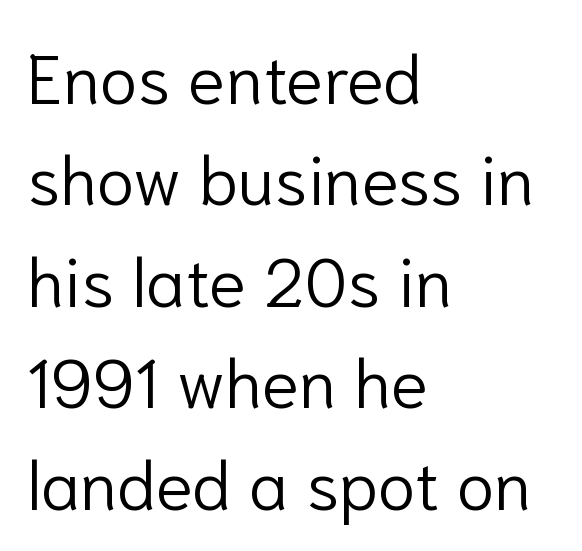
The image shows 69 px light sans-serif type, upright; set left-aligned, normal line spacing (1.47x), normal letter spacing, not underlined; low stroke contrast and a medium x-height.
